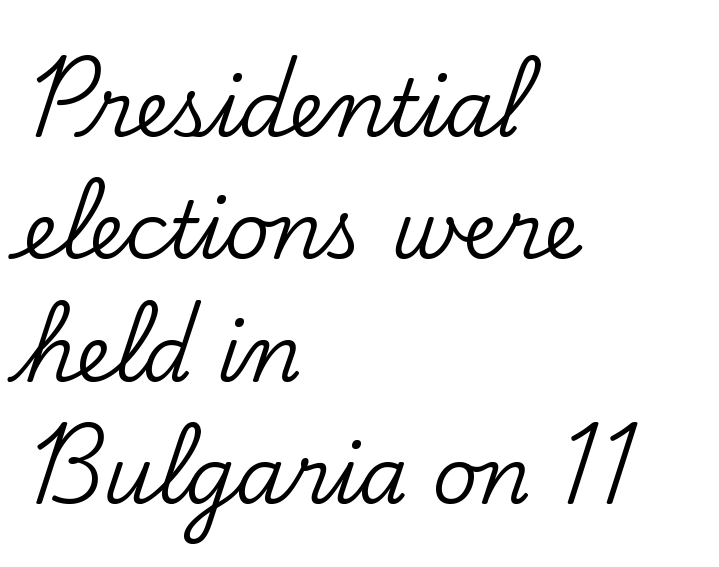
Line beginnings align vertically; line endings do not. Stroke terminals: seriffed. A typesetter would call this proportional, since set widths differ per character. Honestly, the letter spacing is just normal — you wouldn't notice it.
